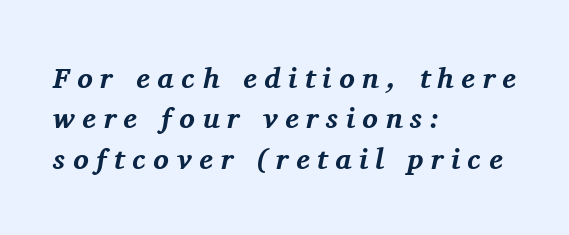
The tracking jumps out immediately: characters are airy and widely separated. Each letter keeps its own natural width here, so spacing adapts to shape. Compared with an ordinary text face, these strokes are far heavier — a full bold. Observe the serifs anchoring each vertical stroke in this sample. The glyphs look as if they've been sheared to an angle. A typesetter would call this leading conventional body-copy spacing.
